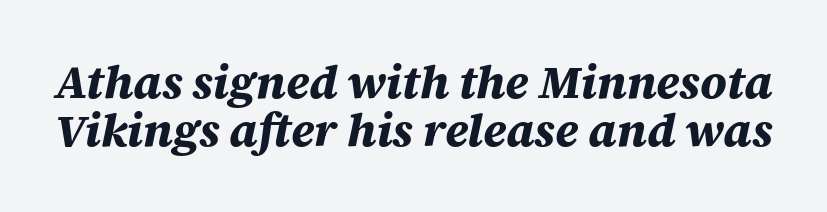
Is there much room between lines? No — they nearly touch. These lines are rendered in a variable-pitch font. Caption: standard tracking, unaltered. Each glyph is drawn with heavy, bold strokes.
